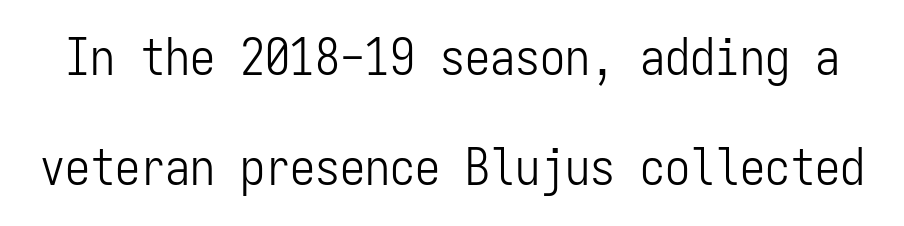
{"serif": "no", "italic": "no", "bold": "no", "weight": "light", "width": "condensed", "stroke_contrast": "low", "x_height": "medium", "monospaced": "yes", "underline": "no", "line_spacing": "loose", "line_spacing_ratio": 2.2, "letter_spacing": "normal", "letter_spacing_em": 0.0, "glyph_px": 50}
